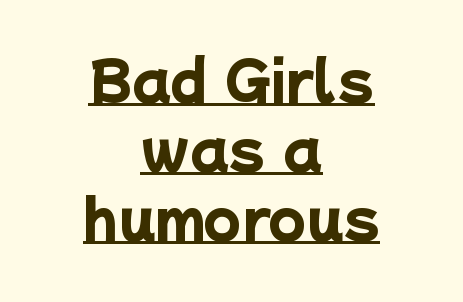
The image shows 54 px heavy sans-serif type; set centered, normal line spacing (1.28x), normal letter spacing, underlined; low stroke contrast and a medium x-height.
